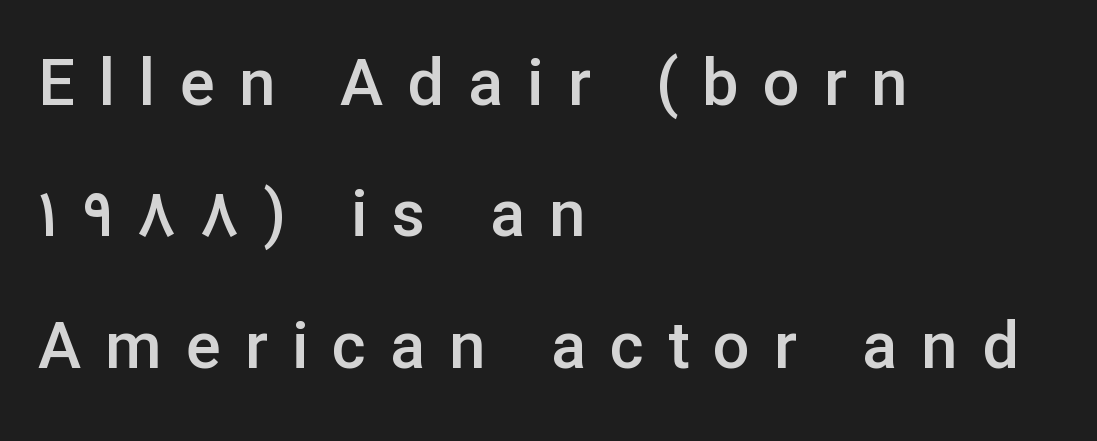
The image shows 65 px semibold sans-serif type, upright; set left-aligned, loose line spacing (2.02x), unusually wide letter spacing (+0.37 em), not underlined; low stroke contrast and a medium x-height.
